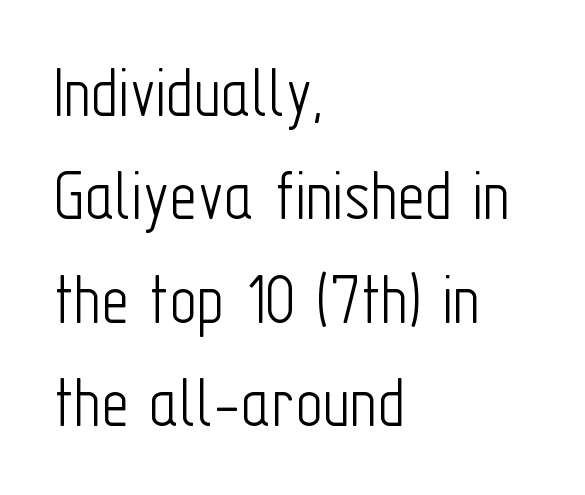
{"serif": "no", "italic": "no", "bold": "no", "weight": "light", "width": "condensed", "stroke_contrast": "low", "x_height": "medium", "monospaced": "no", "underline": "no", "align": "left", "line_spacing": "normal", "line_spacing_ratio": 1.38, "letter_spacing": "normal", "letter_spacing_em": 0.0, "glyph_px": 75}
